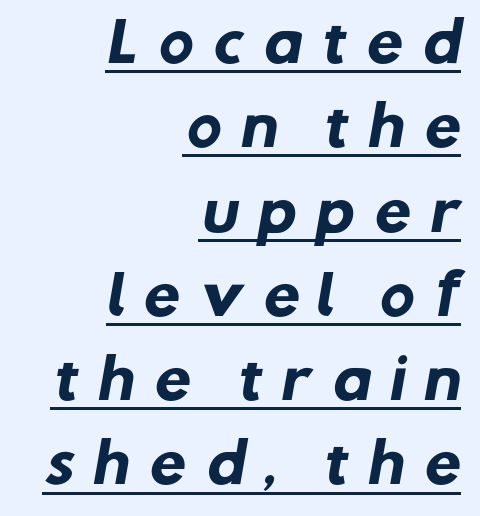
Q: Is the text bold? A: Yes.
Q: Is the typeface a serif or a sans-serif typeface? A: Sans-serif.
Q: Is the text underlined? A: Yes.
Q: How is the paragraph aligned? A: Right-aligned.
Q: Is the spacing between letters normal or unusually wide? A: Unusually wide.
Q: Is the spacing between lines tight, normal or loose? A: Normal.
Q: Width (condensed, normal, or wide)? A: Normal.
Q: Stroke contrast? A: Low.
Q: x-height? A: Medium.
Q: Monospaced? A: No.
